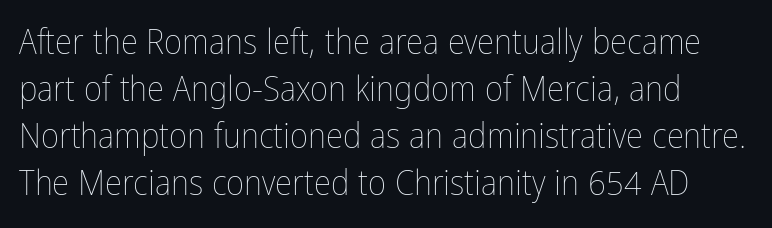
A typesetter would call this proportional, since set widths differ per character. Letters have the restrained weight of plain body copy at most. Lines of text with bare space underneath. The specimen reads as upright at a glance.
